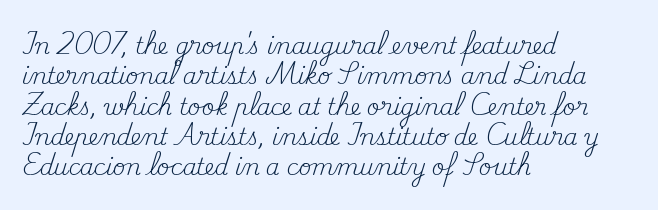
{"bold": "no", "underline": "no", "align": "left", "line_spacing": "normal", "line_spacing_ratio": 1.38, "letter_spacing": "normal", "letter_spacing_em": 0.0, "glyph_px": 22}
